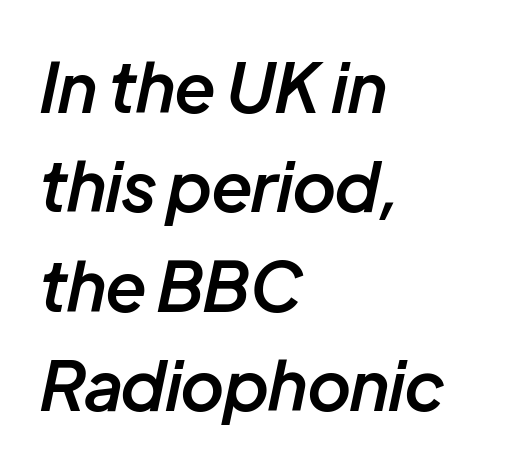
Q: Is the text bold? A: Semi-bold.
Q: Is the text italic (slanted)? A: Yes, it leans right by about 12 degrees.
Q: Is the text underlined? A: No.
Q: How is the paragraph aligned? A: Left-aligned.
Q: Is the spacing between letters normal or unusually wide? A: Normal.
Q: Is the spacing between lines tight, normal or loose? A: Normal.
Q: Width (condensed, normal, or wide)? A: Normal.
Q: Stroke contrast? A: Low.
Q: x-height? A: Medium.
Q: Monospaced? A: No.
